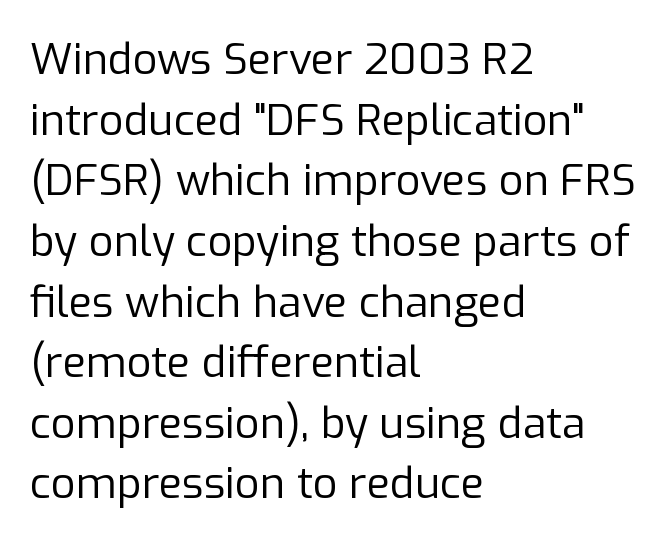
The line-height multiplier appears to be the usual default. Character widths vary here, with narrow letters taking less room than wide ones. The space beneath each line is pristine and unruled. This is not heavy type; no bold has been used. Is the letter spacing exaggerated? No — it looks like the ordinary default.
